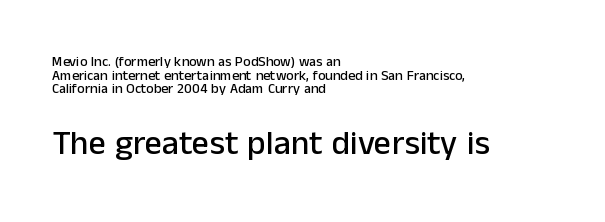
Q: Is the text italic (slanted)? A: No, it is upright.
Q: Is the typeface a serif or a sans-serif typeface? A: Sans-serif.
Q: Is the text underlined? A: No.
Q: How is the paragraph aligned? A: Left-aligned.
Q: Is the spacing between letters normal or unusually wide? A: Normal.
Q: Is the spacing between lines tight, normal or loose? A: Tight.
Q: Which block of text is set in a larger size, the first (top) or the second (bottom)? A: The second (bottom) one.
Q: Width (condensed, normal, or wide)? A: Normal.
Q: Stroke contrast? A: Low.
Q: x-height? A: Medium.
Q: Monospaced? A: No.
